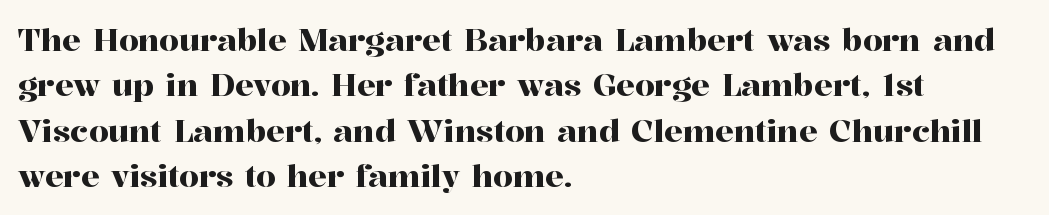
{"serif": "yes", "italic": "no", "width": "normal", "stroke_contrast": "high", "x_height": "medium", "monospaced": "no", "underline": "no", "align": "left", "line_spacing": "normal", "line_spacing_ratio": 1.46, "letter_spacing": "normal", "letter_spacing_em": 0.0, "glyph_px": 31}
